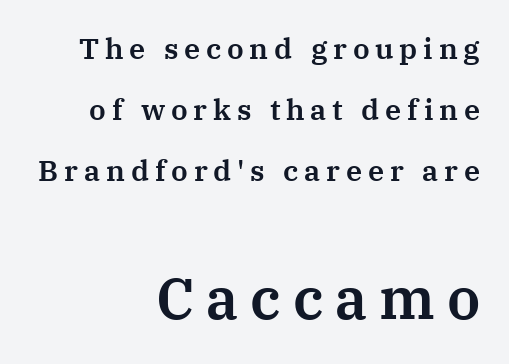
Leading: increased. Note: serifs present on the glyphs. Decoration check: the copy has no underline. The setting favours the right margin, as signatures and pull-quotes sometimes do. This is roman type, the default non-slanted kind. The passage shown is typed in a proportional face where columns would drift.
